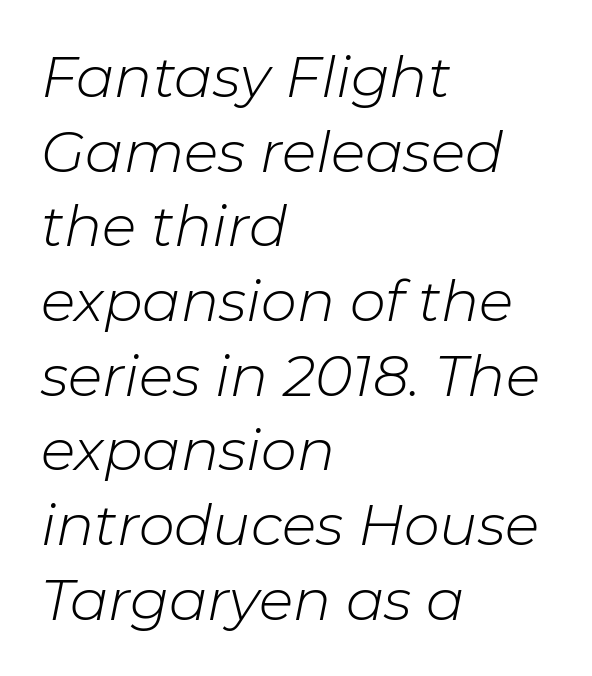
The letters advance in unequal steps, a hallmark of proportional type. Weight class: somewhere from thin through regular. The horizontal fit of the characters is conventional and even. Which margin do the lines hug? The left one — the right edge is uneven. Interline gaps are of average width in this sample. The glyphs are unaccompanied by any horizontal stroke below them.
